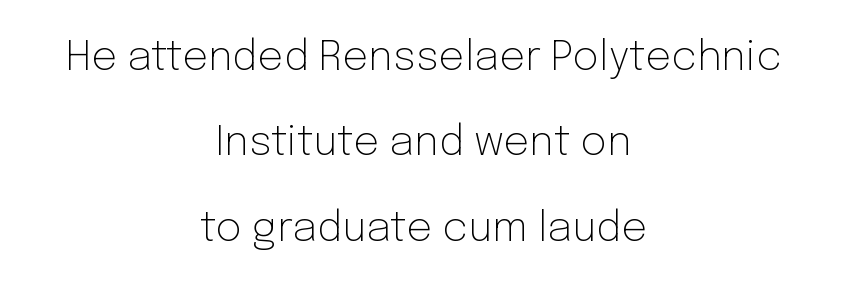
{"serif": "no", "italic": "no", "bold": "no", "weight": "light", "width": "normal", "stroke_contrast": "low", "x_height": "medium", "monospaced": "no", "underline": "no", "align": "center", "line_spacing": "loose", "line_spacing_ratio": 2.08, "letter_spacing": "normal", "letter_spacing_em": 0.0, "glyph_px": 41}
